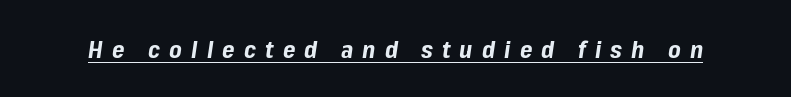
The image shows 24 px bold type, italic (leaning right); set unusually wide letter spacing (+0.38 em), underlined.
